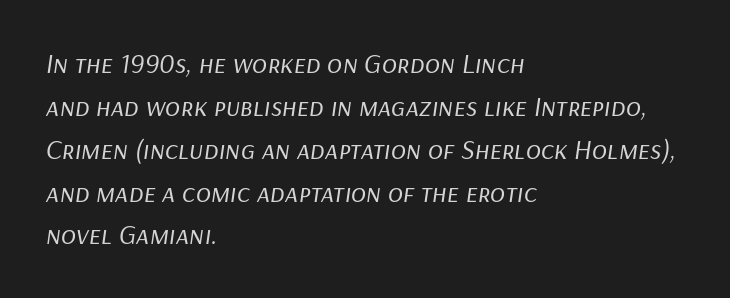
The image shows 28 px regular-weight type, italic (leaning right); set left-aligned, normal line spacing (1.53x), normal letter spacing, not underlined; low stroke contrast and a medium x-height.
